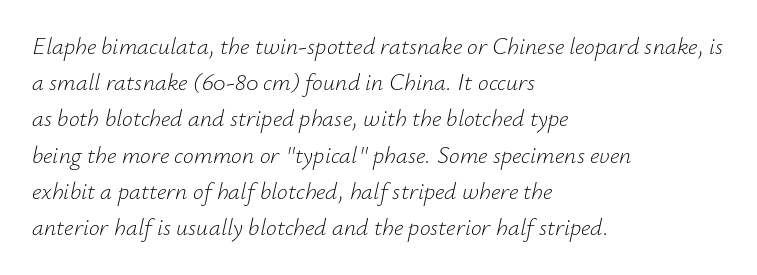
The image shows 24 px text type, italic (leaning right); set left-aligned, normal line spacing (1.51x), normal letter spacing, not underlined.
